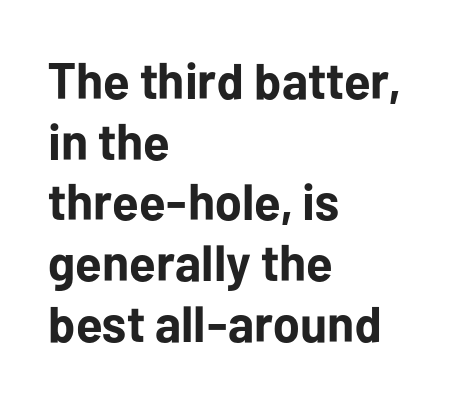
{"serif": "no", "italic": "no", "bold": "yes", "weight": "bold", "width": "normal", "stroke_contrast": "low", "x_height": "medium", "monospaced": "no", "underline": "no", "align": "left", "line_spacing_ratio": 1.19, "letter_spacing": "normal", "letter_spacing_em": 0.0, "glyph_px": 51}
